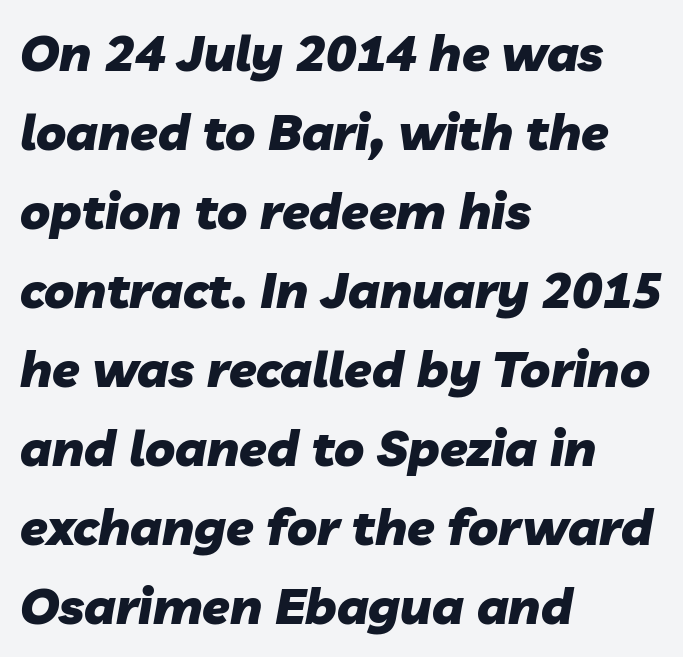
The image shows 50 px heavy type, italic (leaning right); set left-aligned, normal line spacing (1.58x), normal letter spacing, not underlined; low stroke contrast and a medium x-height.
